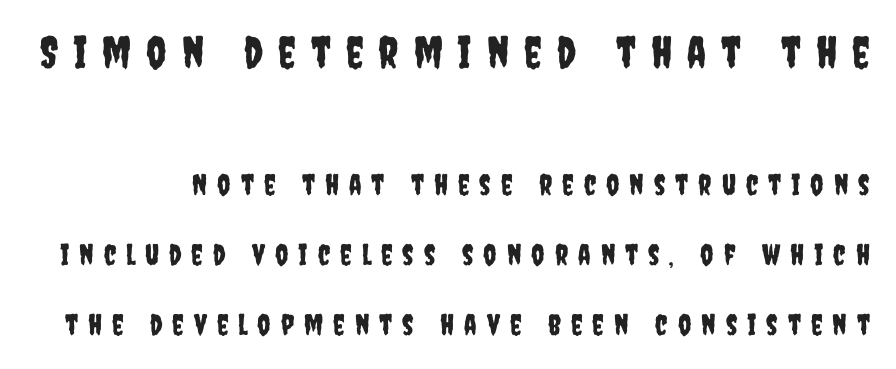
The image shows 44 px condensed sans-serif type, upright; set loose line spacing (2.41x), unusually wide letter spacing (+0.34 em), not underlined; the first (top) block is 1.52x larger; low stroke contrast and a large x-height.
